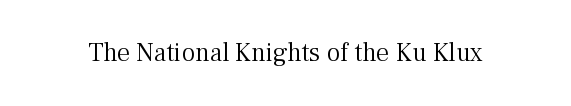
A roman cut, with each character standing at attention. Decoration check: the copy has no underline. The gaps between neighbouring characters are ordinary and unremarkable. Bold? No — there's no thickening of the strokes.
